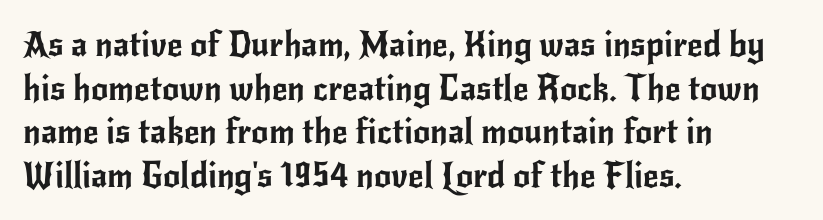
The rendering keeps characters at their native spacing. Are there feet on the stems? There aren't — it's a sans. Interline gaps are of average width in this sample. Glance below the letters and you will spot only blank space. Varying glyph widths throughout — classic text-font behaviour.
